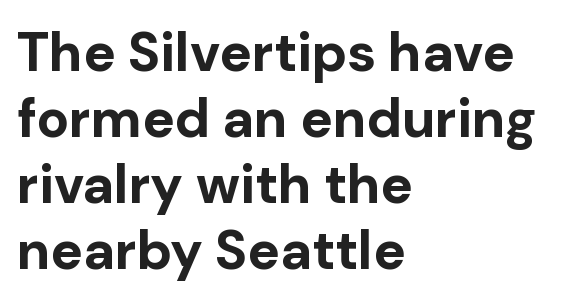
{"serif": "no", "italic": "no", "bold": "yes", "weight": "bold", "width": "normal", "stroke_contrast": "low", "x_height": "medium", "monospaced": "no", "underline": "no", "align": "left", "line_spacing_ratio": 1.22, "letter_spacing": "normal", "letter_spacing_em": 0.0, "glyph_px": 54}
